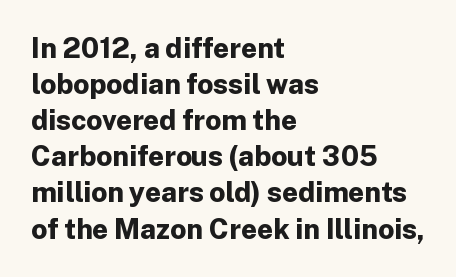
Note the varied advance widths — an 'i' is clearly narrower than an 'm'. Where is the straight margin? On the left. The specimen reads as upright at a glance. Clear beneath every line of the passage.
